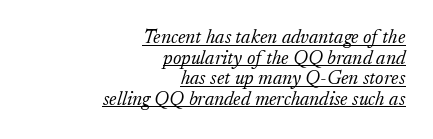
Q: Is the text bold? A: No.
Q: Is the text italic (slanted)? A: Yes, it leans right by about 17 degrees.
Q: Is the text underlined? A: Yes.
Q: How is the paragraph aligned? A: Right-aligned.
Q: Is the spacing between letters normal or unusually wide? A: Normal.
Q: Is the spacing between lines tight, normal or loose? A: Tight.
